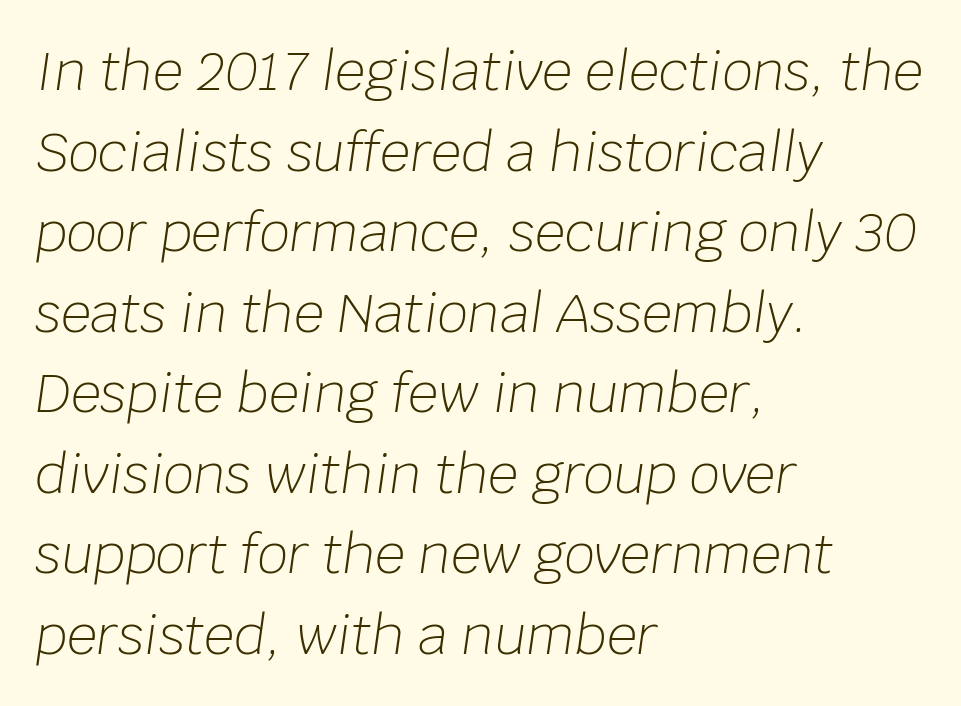
Beneath every word, the page is bare. Weight class: somewhere from thin through regular. Visually the block forms a straight wall on the left and a jagged coastline on the right. There's an unmistakable incline to the writing here. Is this a fixed-width face? No — the glyphs have proportional, varying widths.
